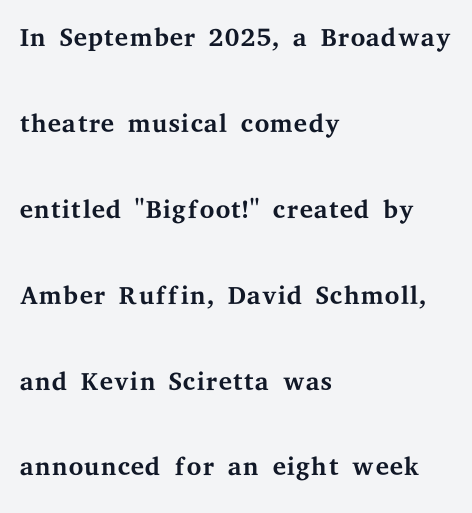
Q: Is the text bold? A: No.
Q: Is the text italic (slanted)? A: No, it is upright.
Q: Is the typeface a serif or a sans-serif typeface? A: Serif.
Q: Is the text underlined? A: No.
Q: How is the paragraph aligned? A: Left-aligned.
Q: Is the spacing between letters normal or unusually wide? A: Normal.
Q: Is the spacing between lines tight, normal or loose? A: Loose.
Q: Width (condensed, normal, or wide)? A: Wide.
Q: Stroke contrast? A: Medium.
Q: x-height? A: Medium.
Q: Monospaced? A: No.
